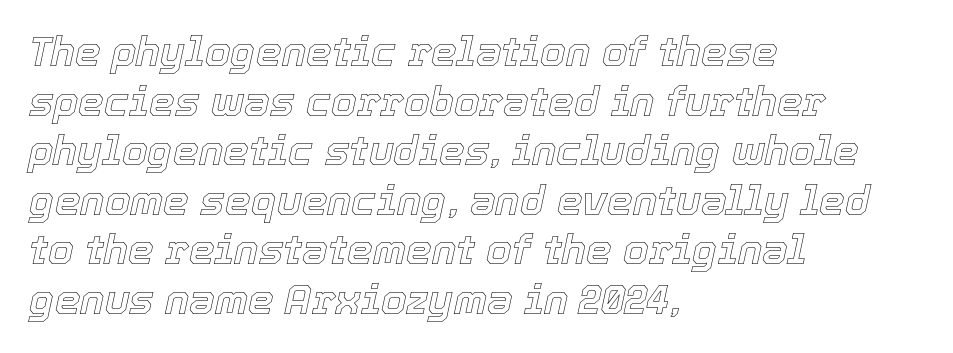
The lines are quadded left. A typesetter would call this proportional, since set widths differ per character. The letters are slanted; this is an italic face. A clean baseline with only descenders dipping below it.
